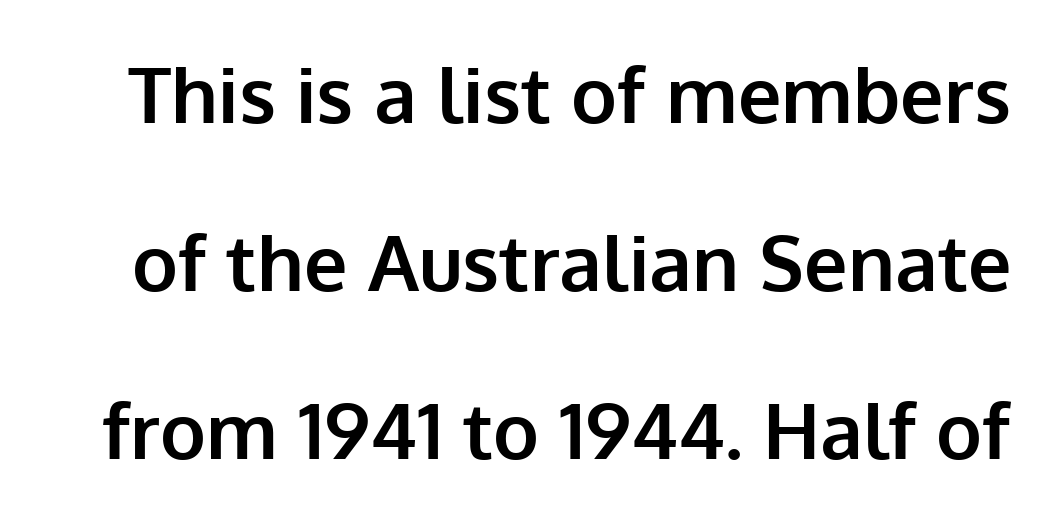
{"serif": "no", "italic": "no", "bold": "yes", "weight": "bold", "width": "normal", "stroke_contrast": "low", "x_height": "medium", "monospaced": "no", "underline": "no", "line_spacing": "loose", "line_spacing_ratio": 2.18, "letter_spacing": "normal", "letter_spacing_em": 0.0, "glyph_px": 77}
